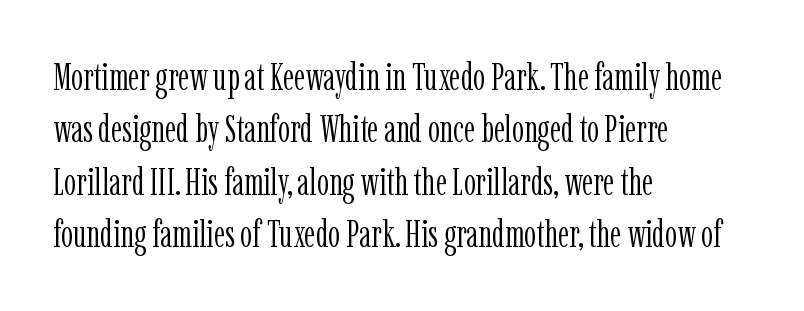
{"serif": "yes", "italic": "no", "bold": "no", "weight": "light", "width": "condensed", "stroke_contrast": "low", "x_height": "medium", "monospaced": "no", "underline": "no", "align": "left", "line_spacing": "normal", "line_spacing_ratio": 1.38, "letter_spacing": "normal", "letter_spacing_em": 0.0, "glyph_px": 38}
